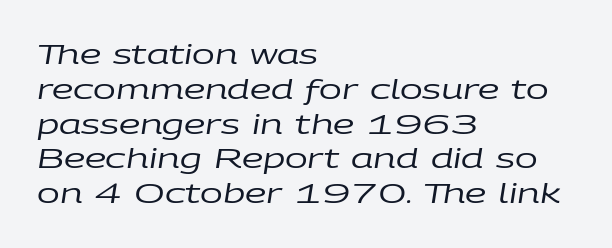
The image shows 27 px text type, italic (leaning right); set left-aligned, normal line spacing (1.29x), normal letter spacing, not underlined.
